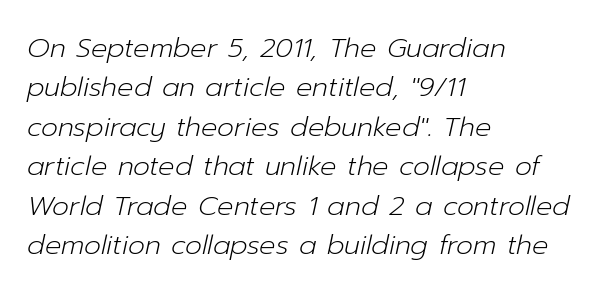
Just letters on the line, the space beneath them empty. The letterforms sit shoulder to shoulder at normal distance. The strokes are not fattened; the text isn't bold. Which margin do the lines hug? The left one — the right edge is uneven. The specimen reads as italic at a glance.
